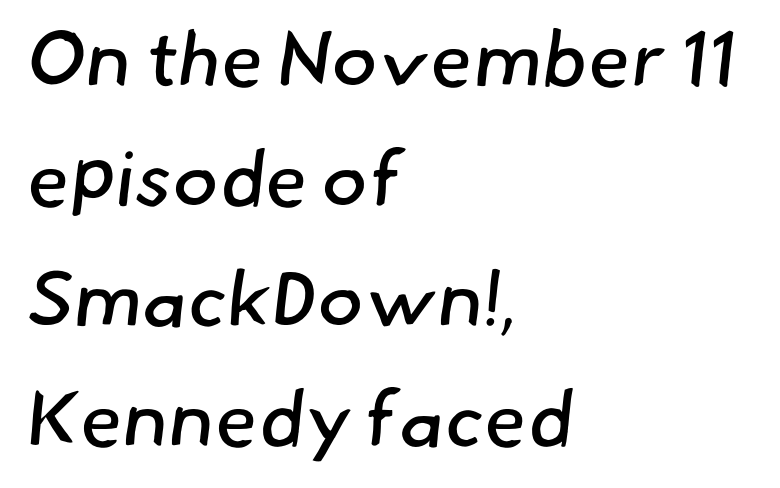
The image shows 78 px regular-weight sans-serif type; set left-aligned, normal line spacing (1.54x), normal letter spacing, not underlined; low stroke contrast and a small x-height.
